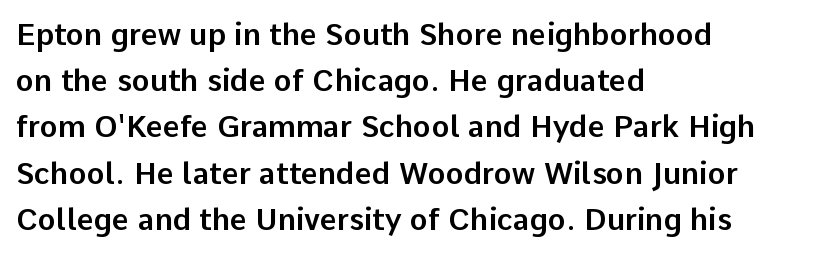
The image shows 30 px sans-serif type, upright; set left-aligned, normal line spacing (1.54x), normal letter spacing, not underlined; low stroke contrast and a medium x-height.
